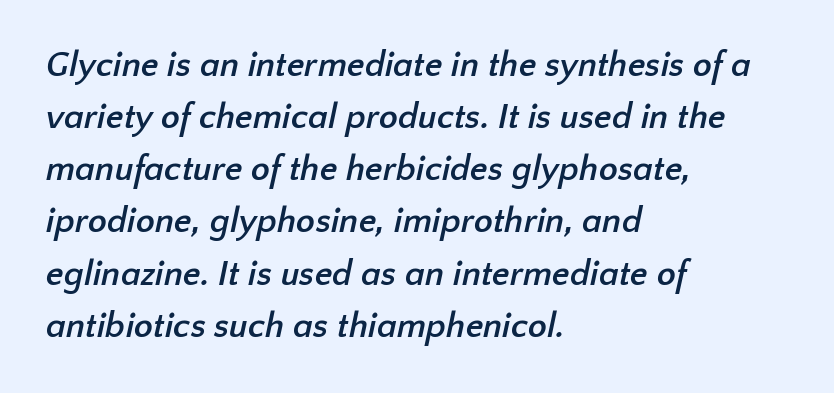
The image shows 35 px semibold sans-serif type; set left-aligned, normal line spacing (1.49x), normal letter spacing, not underlined; low stroke contrast and a medium x-height.
